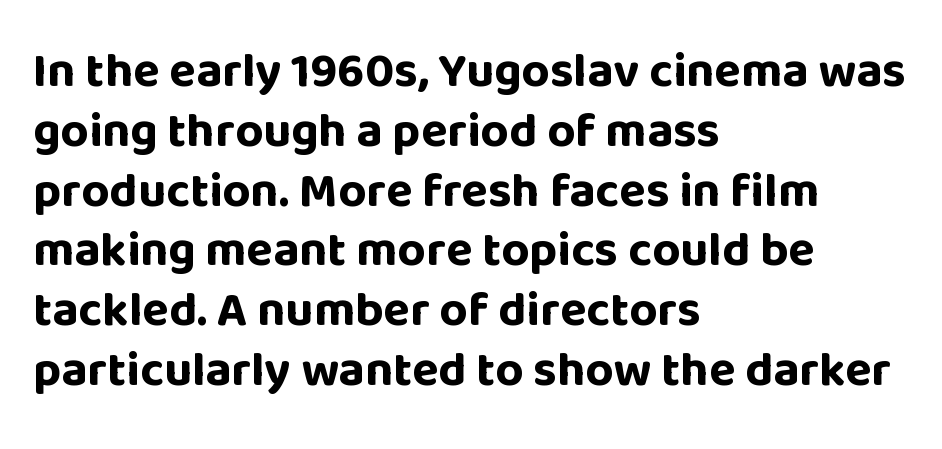
The image shows 49 px bold sans-serif type, upright; set left-aligned, line spacing 1.22x, normal letter spacing, not underlined; low stroke contrast and a large x-height.
